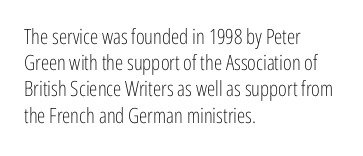
{"italic": "no", "bold": "no", "underline": "no", "align": "left", "line_spacing": "normal", "line_spacing_ratio": 1.25, "letter_spacing": "normal", "letter_spacing_em": 0.0, "glyph_px": 21}
